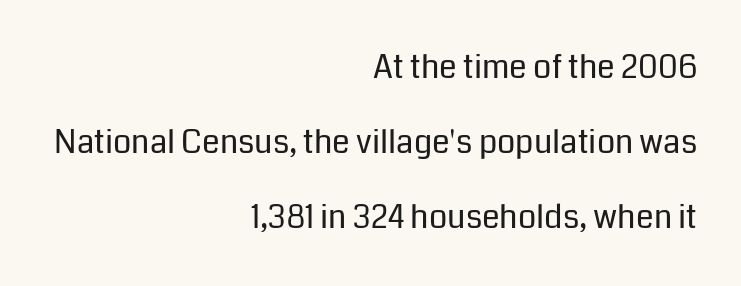
Glyph-to-glyph distance matches everyday printed text. You can tell from the bare stems that sans-serif type was used. These lines are set flush right with a ragged left edge. Summary of vertical rhythm: relaxed, with wide interline spacing. The face used here is proportionally spaced, like ordinary book or web type. Compared with a typical body face, this is equally light or lighter still.
